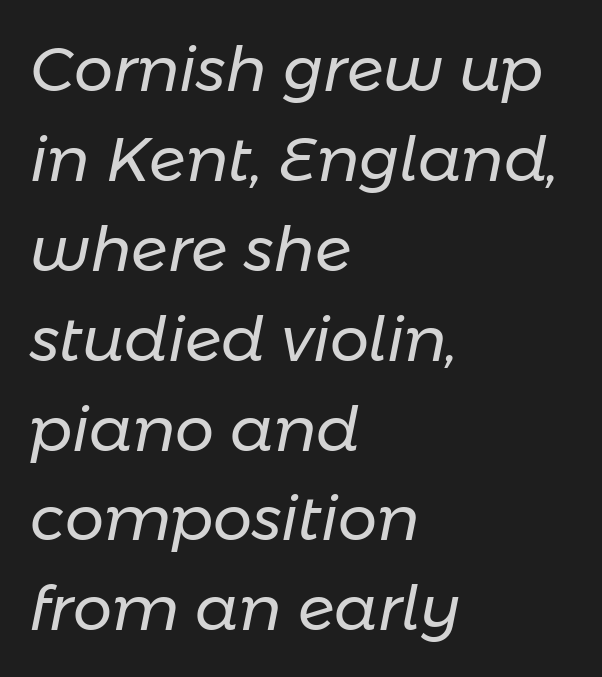
{"italic": "yes", "lean": "right", "slant_degrees": 11, "bold": "no", "weight": "regular", "width": "normal", "stroke_contrast": "low", "x_height": "medium", "monospaced": "no", "underline": "no", "align": "left", "line_spacing": "normal", "line_spacing_ratio": 1.45, "letter_spacing": "normal", "letter_spacing_em": 0.0, "glyph_px": 62}
